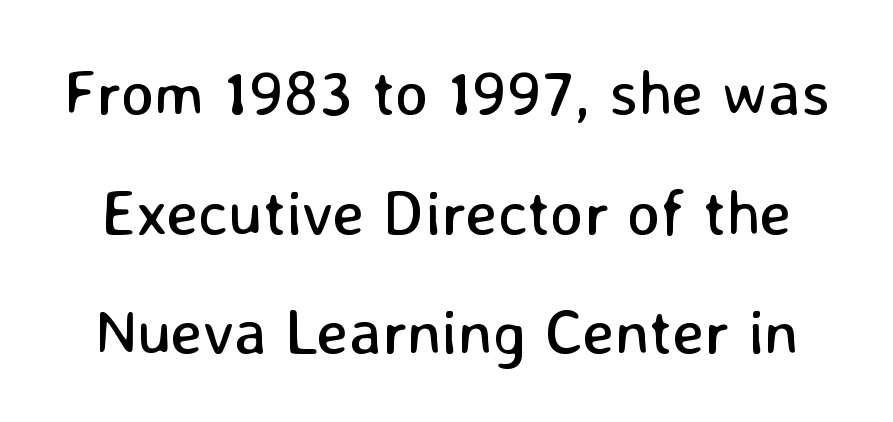
Characters follow at the spacing the type designer built in. The font family rendered here belongs to the sans-serif group. Is this a heavy cut? Hardly; it is regular or lighter. Do the letters lean? They stand straight. Glance below the letters and you will spot only blank space.
